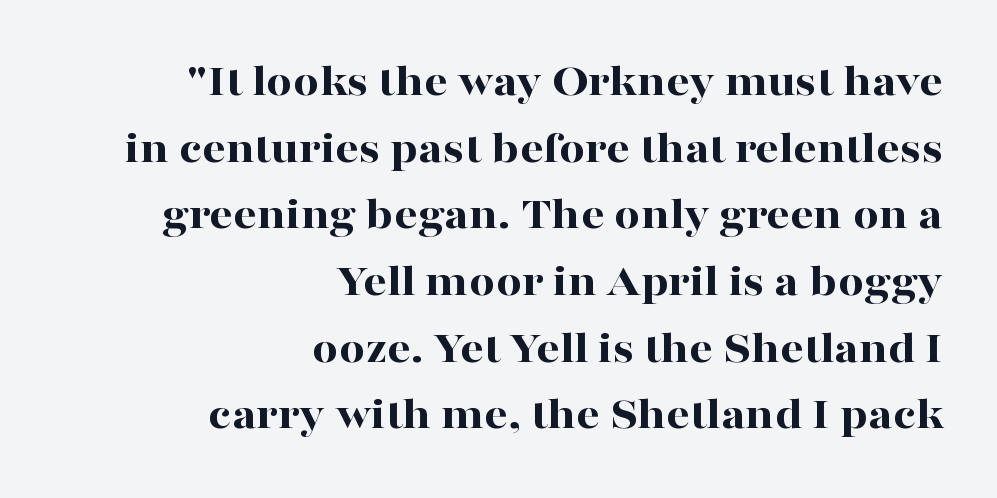
Varying glyph widths throughout — classic text-font behaviour. Each glyph is drawn with heavy, bold strokes. Rendered with straight, roman letterforms. A typesetter would call this leading conventional body-copy spacing.
